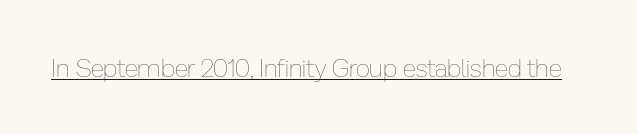
{"italic": "no", "bold": "no", "underline": "yes", "letter_spacing": "normal", "letter_spacing_em": 0.0, "glyph_px": 25}
